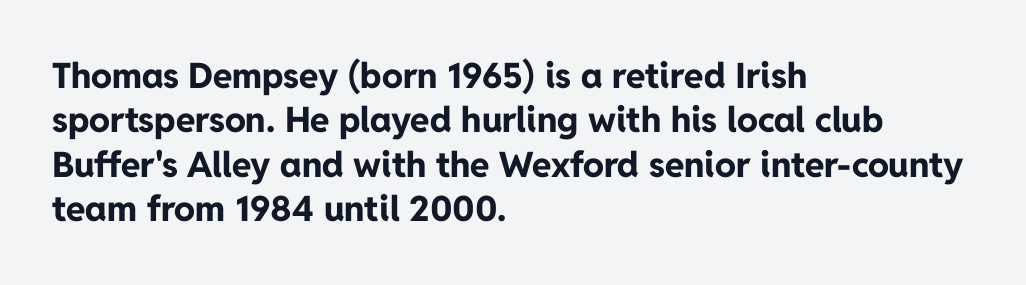
{"serif": "no", "italic": "no", "bold": "yes", "weight": "bold", "width": "normal", "stroke_contrast": "low", "x_height": "medium", "monospaced": "no", "underline": "no", "align": "left", "line_spacing": "normal", "line_spacing_ratio": 1.27, "letter_spacing": "normal", "letter_spacing_em": 0.0, "glyph_px": 35}
